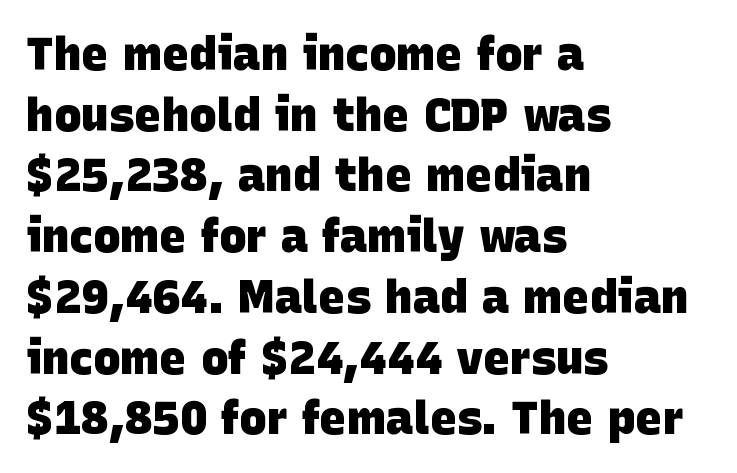
Heavy, bold letterforms. The letters carry no serifs — their stems end cleanly without finishing strokes. Line beginnings align vertically; line endings do not. Decoration check: the copy has no underline. Horizontal bands of white between lines are of average thickness.
